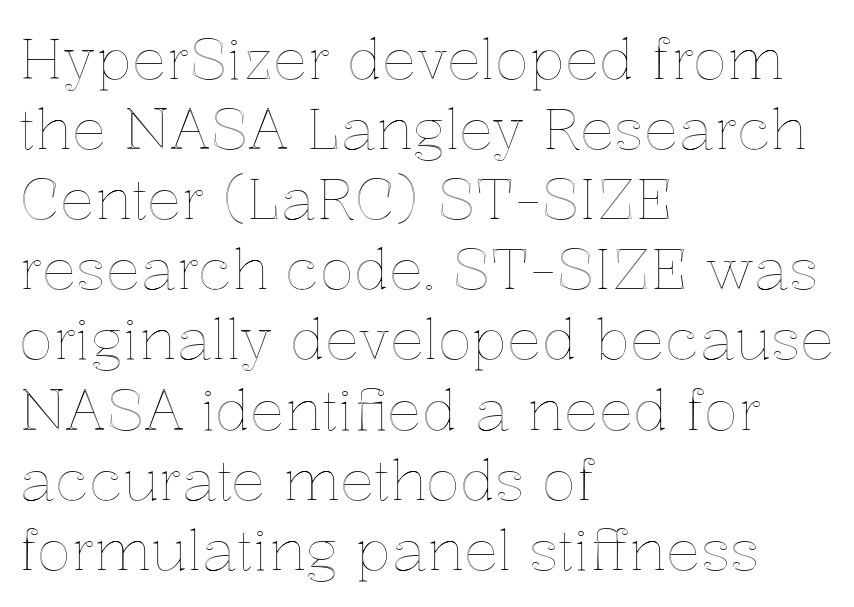
Q: Is the text italic (slanted)? A: No, it is upright.
Q: Is the text underlined? A: No.
Q: How is the paragraph aligned? A: Left-aligned.
Q: Is the spacing between letters normal or unusually wide? A: Normal.
Q: Width (condensed, normal, or wide)? A: Normal.
Q: x-height? A: Medium.
Q: Monospaced? A: No.
